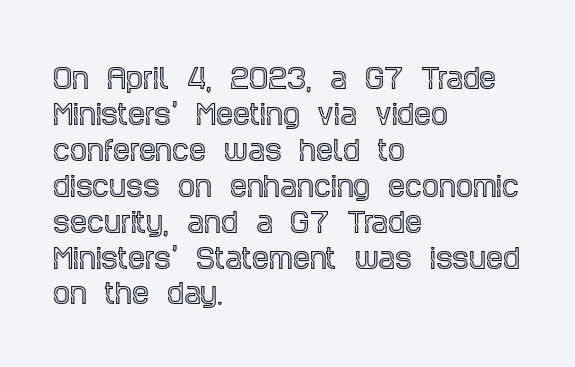
{"italic": "no", "underline": "no", "align": "left", "line_spacing": "normal", "line_spacing_ratio": 1.33, "letter_spacing": "normal", "letter_spacing_em": 0.0, "glyph_px": 27}
